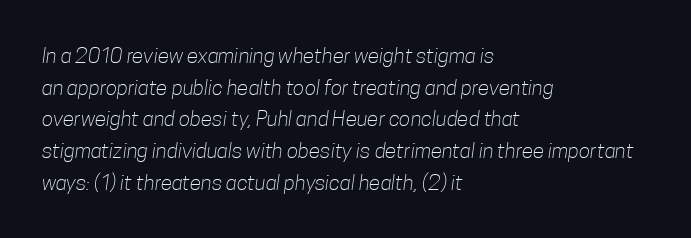
Is the stroke heavy? The answer is a plain regular-or-lighter. A bare baseline throughout the passage. The rows are spaced the way most documents space them. Leftover space on each line is placed entirely after the last word.
